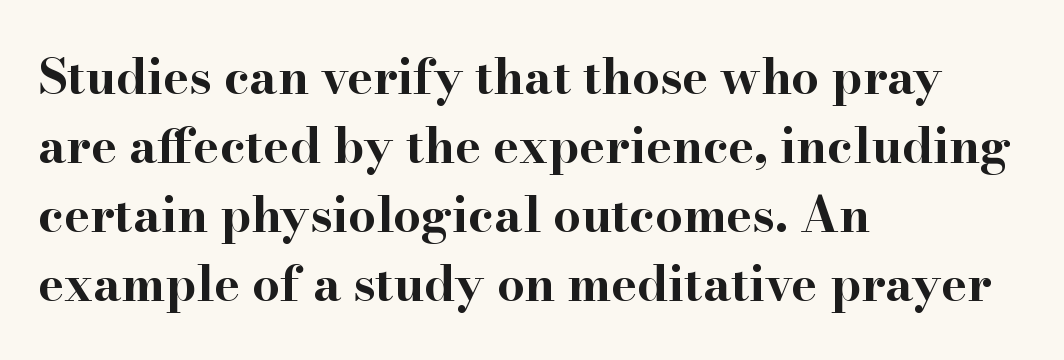
{"serif": "yes", "italic": "no", "bold": "yes", "weight": "bold", "width": "wide", "stroke_contrast": "high", "x_height": "small", "monospaced": "no", "underline": "no", "align": "left", "line_spacing": "normal", "line_spacing_ratio": 1.41, "letter_spacing": "normal", "letter_spacing_em": 0.0, "glyph_px": 49}
